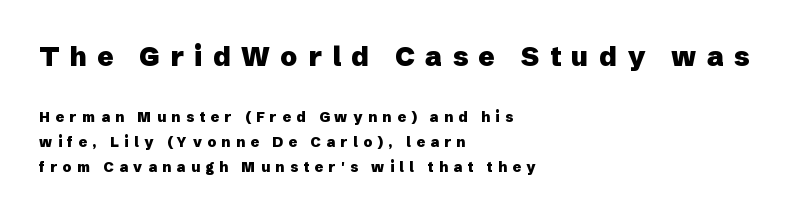
Q: Is the text bold? A: Yes.
Q: Is the text italic (slanted)? A: No, it is upright.
Q: Is the text underlined? A: No.
Q: How is the paragraph aligned? A: Left-aligned.
Q: Is the spacing between letters normal or unusually wide? A: Unusually wide.
Q: Which block of text is set in a larger size, the first (top) or the second (bottom)? A: The first (top) one.
